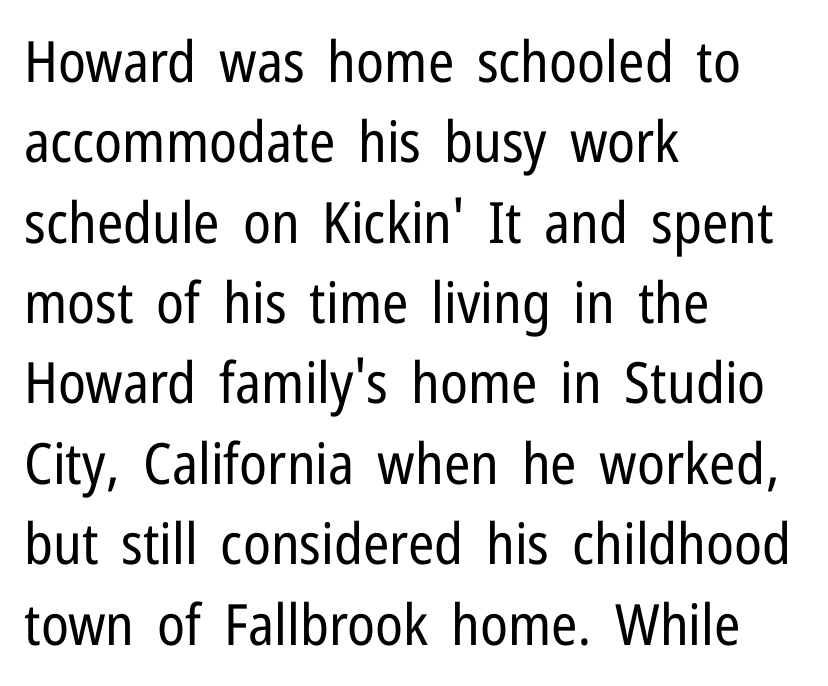
The image shows 57 px regular-weight, condensed sans-serif type, upright; set left-aligned, normal line spacing (1.41x), normal letter spacing, not underlined; low stroke contrast and a medium x-height.
